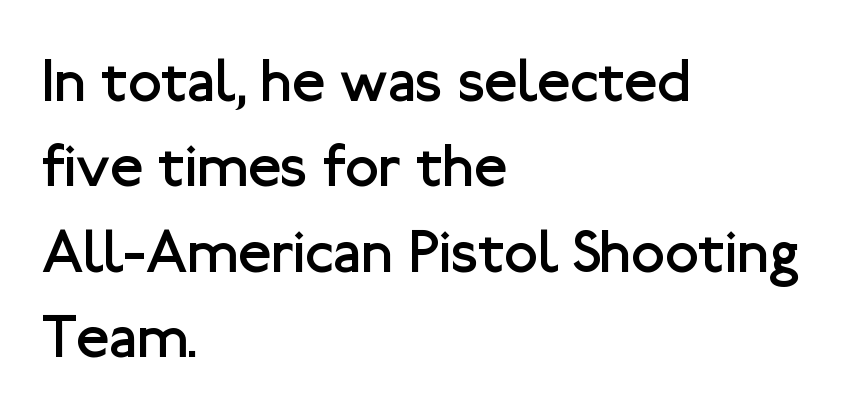
Q: Is the text bold? A: No.
Q: Is the text italic (slanted)? A: No, it is upright.
Q: Is the typeface a serif or a sans-serif typeface? A: Sans-serif.
Q: Is the text underlined? A: No.
Q: How is the paragraph aligned? A: Left-aligned.
Q: Is the spacing between letters normal or unusually wide? A: Normal.
Q: Is the spacing between lines tight, normal or loose? A: Normal.
Q: Width (condensed, normal, or wide)? A: Normal.
Q: Stroke contrast? A: Low.
Q: x-height? A: Medium.
Q: Monospaced? A: No.
